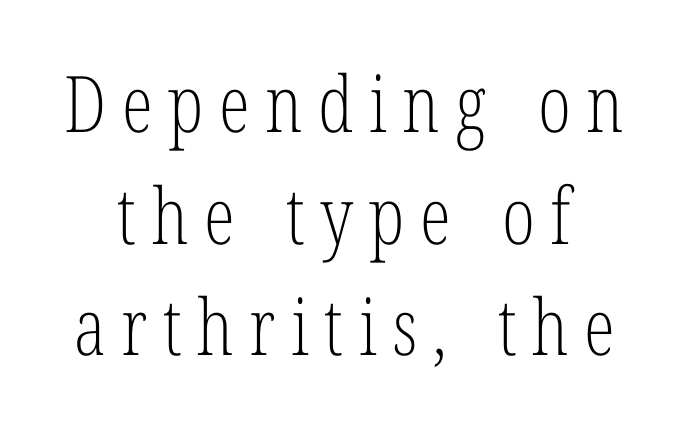
The image shows 78 px light, condensed serif type, upright; set normal line spacing (1.43x), unusually wide letter spacing (+0.2 em), not underlined; low stroke contrast and a medium x-height.
